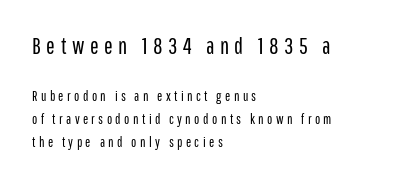
Vertical stems look standard width or narrower in stroke. The earlier block is typeset at a bigger size than the later block. Vertically, the passage feels balanced, rows spaced as you'd expect. Nobody drew a line under any word here. Designer's note — italics off, roman on.
